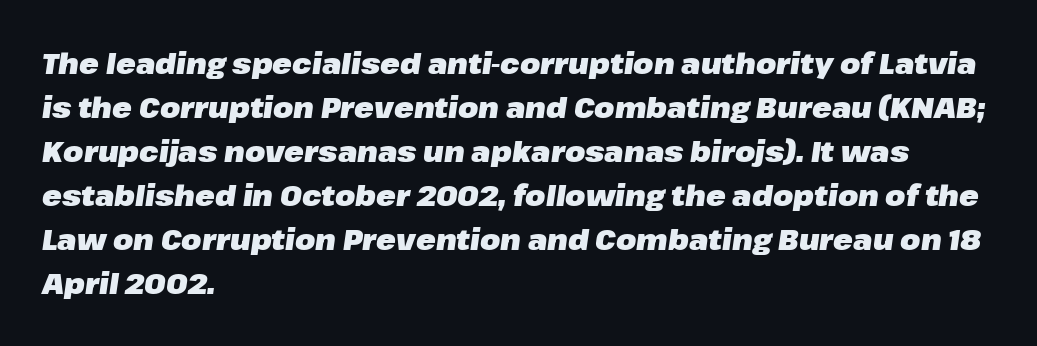
Q: Is the text bold? A: Yes.
Q: Is the text italic (slanted)? A: Yes, it leans right by about 8 degrees.
Q: Is the text underlined? A: No.
Q: How is the paragraph aligned? A: Left-aligned.
Q: Is the spacing between letters normal or unusually wide? A: Normal.
Q: Is the spacing between lines tight, normal or loose? A: Normal.
Q: Width (condensed, normal, or wide)? A: Normal.
Q: Stroke contrast? A: Low.
Q: x-height? A: Medium.
Q: Monospaced? A: No.
